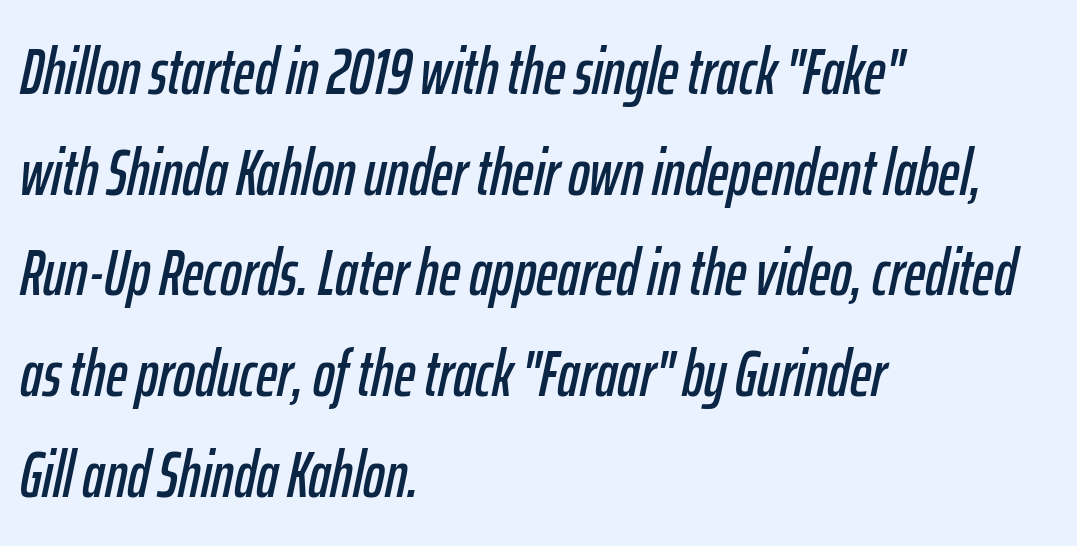
Q: Is the text italic (slanted)? A: Yes, it leans right by about 12 degrees.
Q: Is the text underlined? A: No.
Q: How is the paragraph aligned? A: Left-aligned.
Q: Is the spacing between letters normal or unusually wide? A: Normal.
Q: Is the spacing between lines tight, normal or loose? A: Normal.
Q: Width (condensed, normal, or wide)? A: Condensed.
Q: Stroke contrast? A: Low.
Q: x-height? A: Medium.
Q: Monospaced? A: No.
